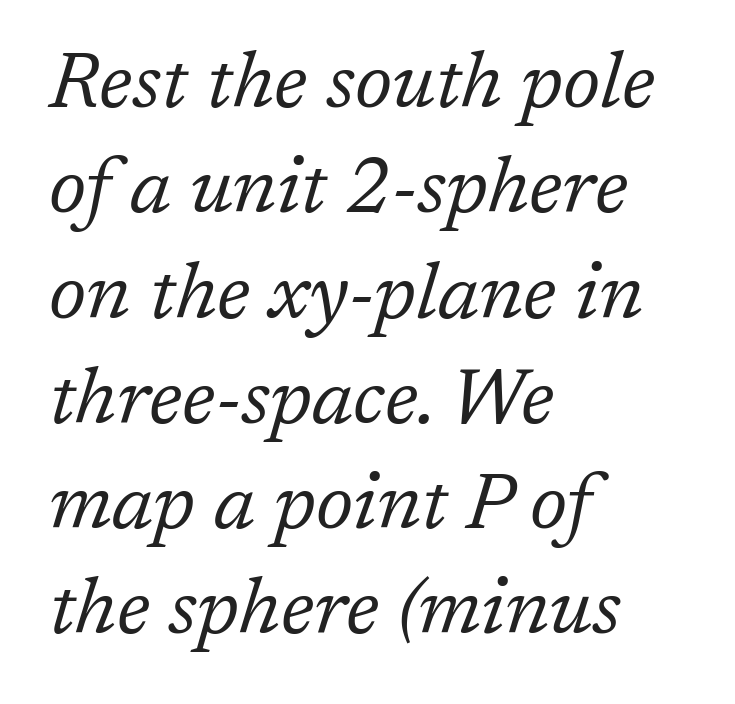
You could call the tracking neutral — neither tight nor loose. No word sits above an underline. This is not heavy type; no bold has been used. These lines are set flush left with a ragged right edge.
